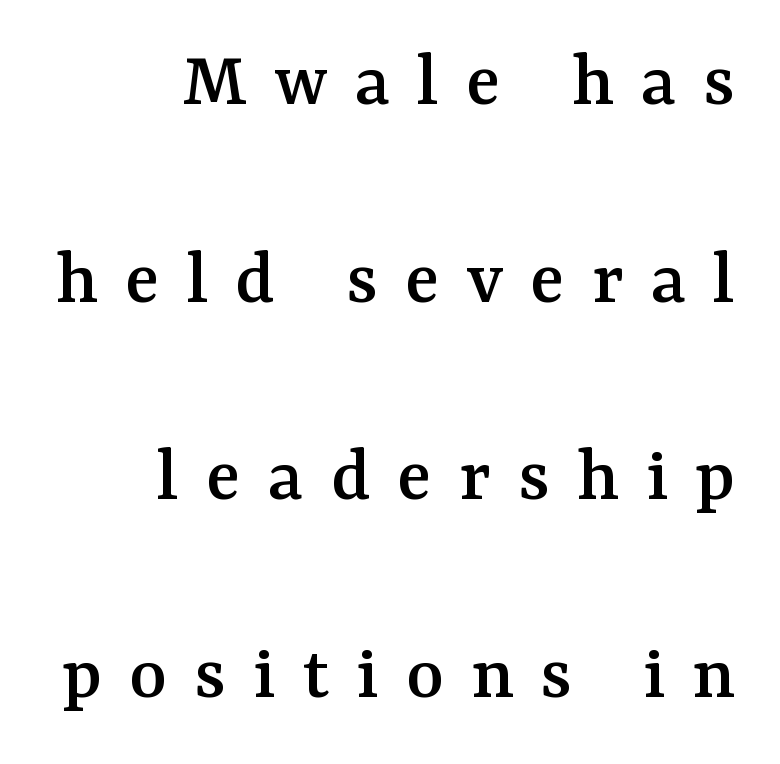
{"serif": "yes", "italic": "no", "width": "normal", "stroke_contrast": "medium", "x_height": "medium", "monospaced": "no", "underline": "no", "align": "right", "line_spacing": "loose", "line_spacing_ratio": 2.47, "letter_spacing": "wide", "letter_spacing_em": 0.34, "glyph_px": 80}
